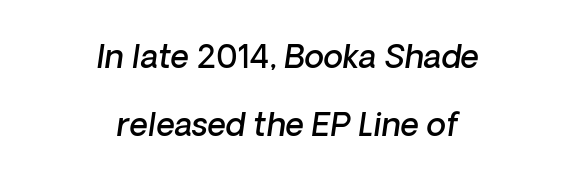
Q: Is the text bold? A: Semi-bold.
Q: Is the text italic (slanted)? A: Yes, it leans right by about 8 degrees.
Q: Is the text underlined? A: No.
Q: How is the paragraph aligned? A: Centered.
Q: Is the spacing between letters normal or unusually wide? A: Normal.
Q: Is the spacing between lines tight, normal or loose? A: Loose.
Q: Width (condensed, normal, or wide)? A: Normal.
Q: Stroke contrast? A: Low.
Q: x-height? A: Medium.
Q: Monospaced? A: No.
